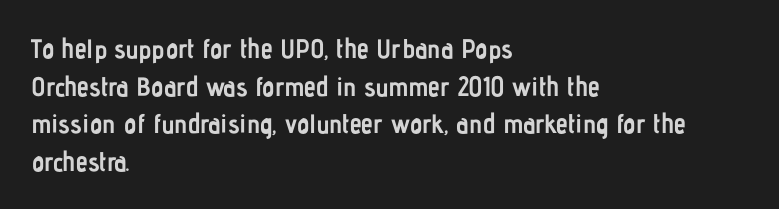
The image shows 27 px bold type, upright; set left-aligned, normal line spacing (1.39x), normal letter spacing, not underlined.
